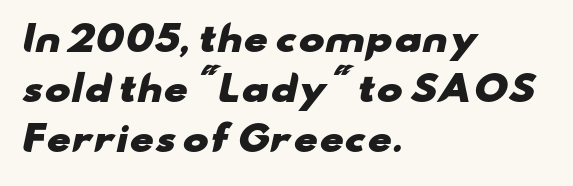
Leftover space on each line is placed entirely after the last word. Do the characters align in a grid? No, the font is proportional. Standard letterfit; no display-style spreading of the glyphs. The rendering uses a moderate line-height, typical for paragraphs.
